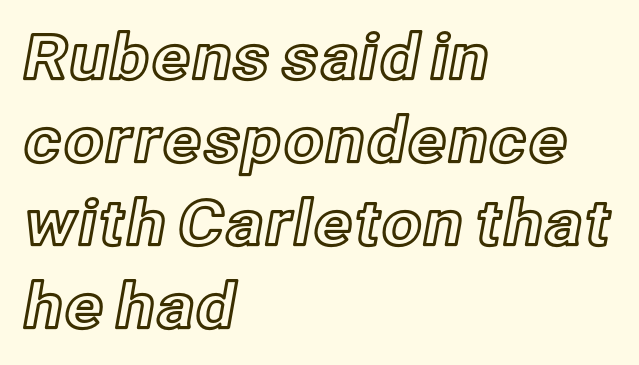
{"width": "normal", "x_height": "medium", "monospaced": "no", "underline": "no", "align": "left", "line_spacing": "normal", "line_spacing_ratio": 1.32, "letter_spacing": "normal", "letter_spacing_em": 0.0, "glyph_px": 63}
